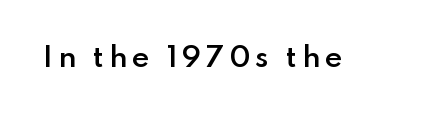
{"italic": "no", "bold": "semi", "underline": "no", "glyph_px": 27}
